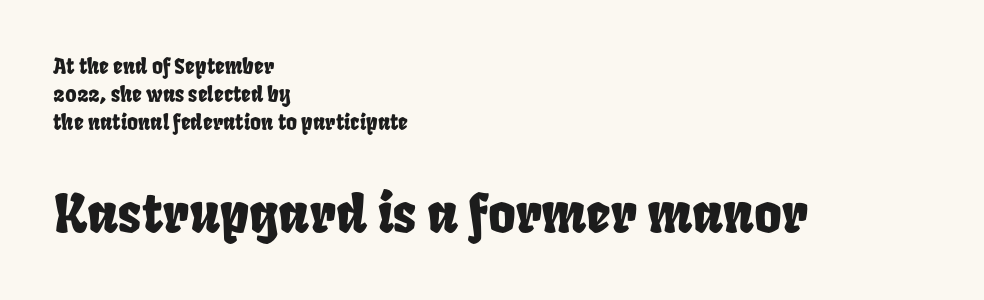
Notice how the passage keeps a crisp vertical edge on the left only. Students, note that the glyphs here touch the page at normal intervals. Regarding leading, the lines here are spaced in the standard way. This sample has the flowing, uneven cadence of proportional lettering.
